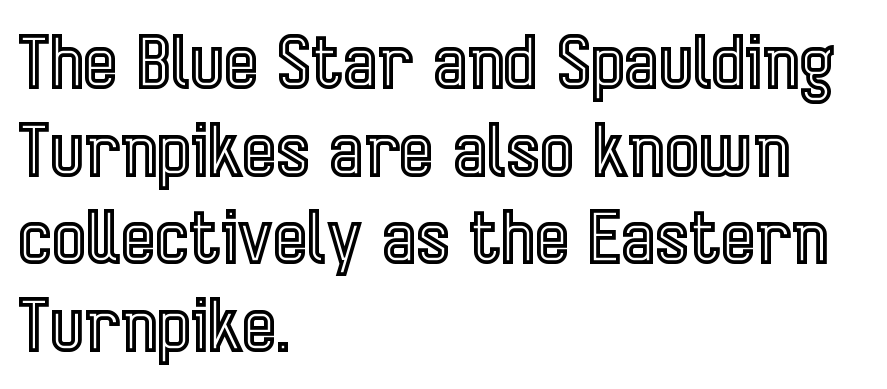
The image shows 73 px condensed type, upright; set left-aligned, line spacing 1.2x, normal letter spacing, not underlined; a medium x-height.
